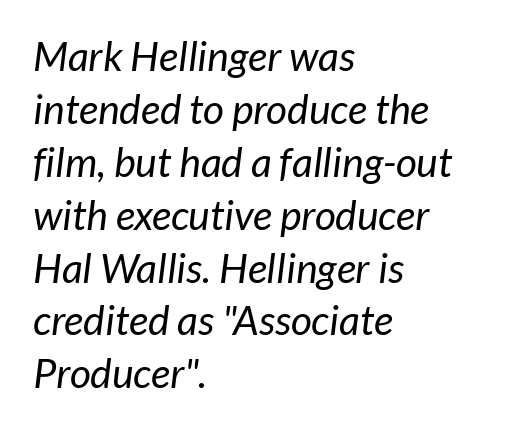
The image shows 41 px regular-weight sans-serif type; set left-aligned, normal line spacing (1.29x), normal letter spacing, not underlined; low stroke contrast and a medium x-height.
